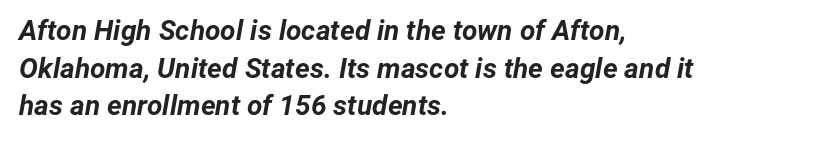
The letters sit at their default tracking, neither squeezed nor spread. Note the varied advance widths — an 'i' is clearly narrower than an 'm'. Descender tails drop into unmarked territory. The specimen reads as italic at a glance.
